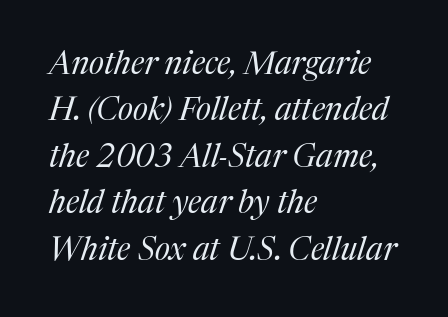
{"serif": "yes", "italic": "yes", "lean": "right", "slant_degrees": 17, "bold": "no", "weight": "regular", "width": "normal", "stroke_contrast": "medium", "x_height": "medium", "monospaced": "no", "underline": "no", "align": "left", "line_spacing": "normal", "line_spacing_ratio": 1.45, "letter_spacing": "normal", "letter_spacing_em": 0.0, "glyph_px": 32}
